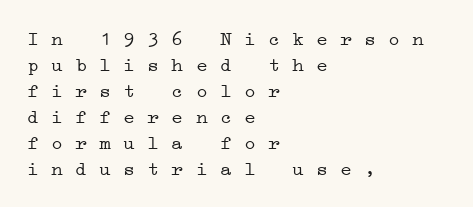
Q: Is the text bold? A: No.
Q: Is the text underlined? A: No.
Q: How is the paragraph aligned? A: Left-aligned.
Q: Is the spacing between letters normal or unusually wide? A: Normal.
Q: Is the spacing between lines tight, normal or loose? A: Normal.
